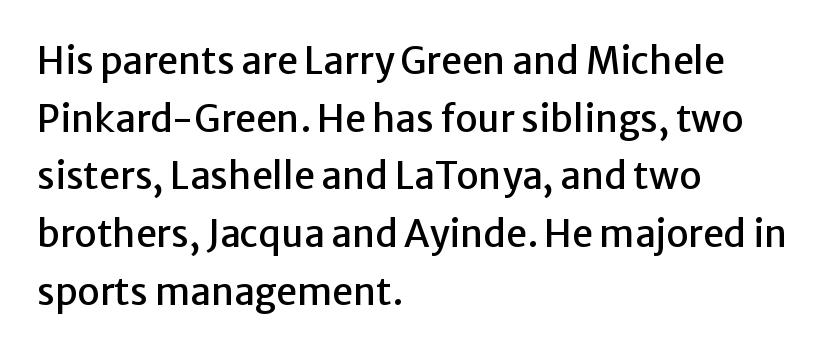
Q: Is the text italic (slanted)? A: No, it is upright.
Q: Is the typeface a serif or a sans-serif typeface? A: Sans-serif.
Q: Is the text underlined? A: No.
Q: How is the paragraph aligned? A: Left-aligned.
Q: Is the spacing between letters normal or unusually wide? A: Normal.
Q: Is the spacing between lines tight, normal or loose? A: Normal.
Q: Width (condensed, normal, or wide)? A: Normal.
Q: Stroke contrast? A: Low.
Q: x-height? A: Medium.
Q: Monospaced? A: No.
